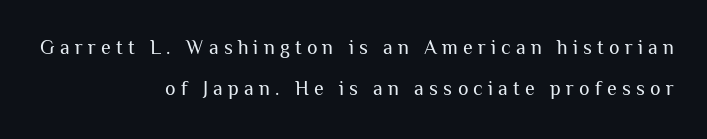
The ragged edge is on the left, which tells us the setting is flush right. In terms of posture, this sample is upright. Each row of text sits above clean, open space. Is this a heavy cut? Hardly; it is regular or lighter. Does extra space separate the letters? Yes, quite a lot of it. What's the leading like? Stretched, with rows far apart.
